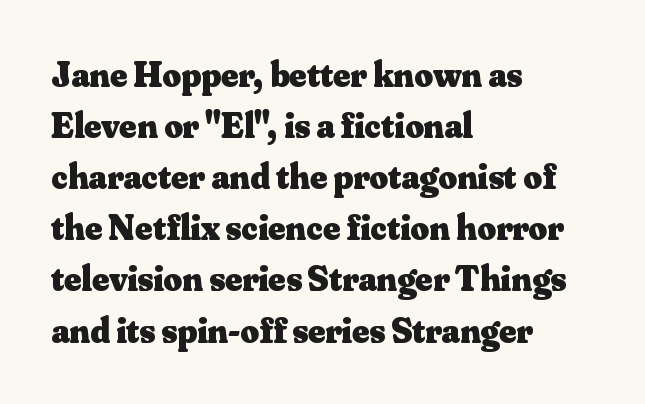
Set as a true bold cut, around the 700 mark. Vertical strokes here are truly vertical. Reading down the block, your eye returns to a fixed left position each line. Tracking value appears to be zero — textbook default spacing.
